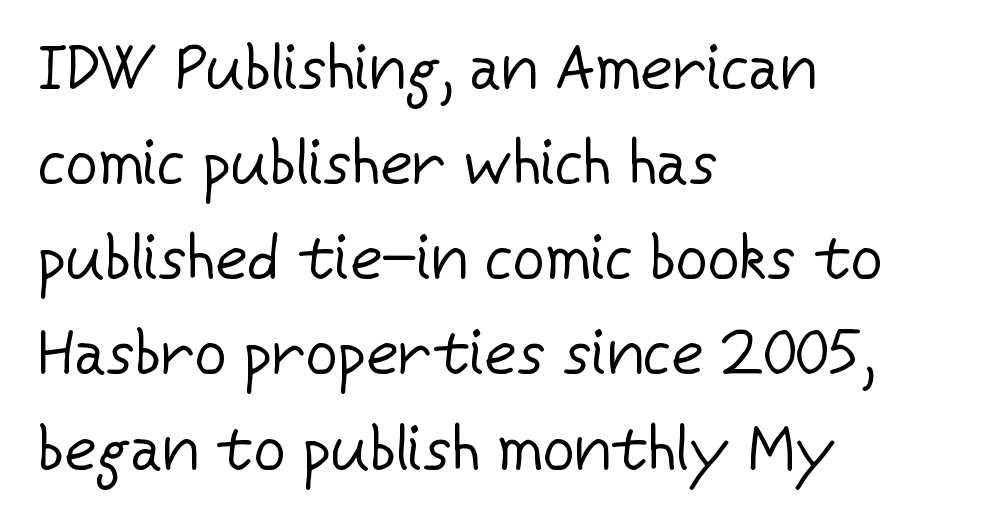
The image shows 63 px regular-weight sans-serif type, upright; set left-aligned, normal line spacing (1.51x), normal letter spacing, not underlined; low stroke contrast and a medium x-height.
